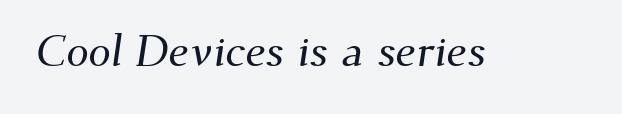
Q: Is the typeface a serif or a sans-serif typeface? A: Serif.
Q: Is the text underlined? A: No.
Q: Is the spacing between letters normal or unusually wide? A: Normal.
Q: Width (condensed, normal, or wide)? A: Normal.
Q: Stroke contrast? A: Medium.
Q: x-height? A: Small.
Q: Monospaced? A: No.
